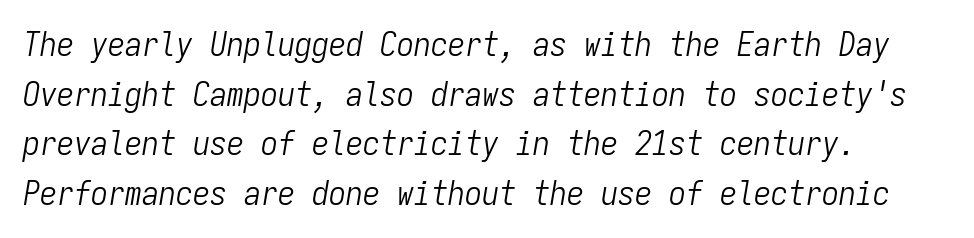
Q: Is the text bold? A: No.
Q: Is the text italic (slanted)? A: Yes, it leans right by about 9 degrees.
Q: Is the text underlined? A: No.
Q: How is the paragraph aligned? A: Left-aligned.
Q: Is the spacing between letters normal or unusually wide? A: Normal.
Q: Is the spacing between lines tight, normal or loose? A: Normal.
Q: Width (condensed, normal, or wide)? A: Condensed.
Q: Stroke contrast? A: Low.
Q: x-height? A: Medium.
Q: Monospaced? A: Yes.
